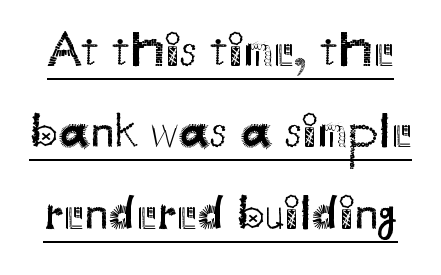
{"serif": "no", "italic": "no", "bold": "no", "weight": "regular", "width": "normal", "stroke_contrast": "medium", "x_height": "small", "monospaced": "no", "underline": "yes", "line_spacing": "normal", "line_spacing_ratio": 1.63, "letter_spacing": "normal", "letter_spacing_em": 0.0, "glyph_px": 50}
